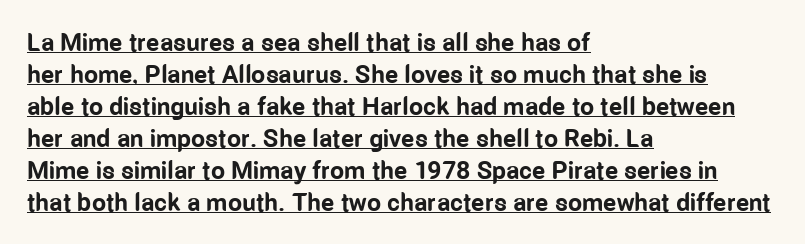
Q: Is the text bold? A: Yes.
Q: Is the text italic (slanted)? A: No, it is upright.
Q: Is the text underlined? A: Yes.
Q: How is the paragraph aligned? A: Left-aligned.
Q: Is the spacing between letters normal or unusually wide? A: Normal.
Q: Is the spacing between lines tight, normal or loose? A: Normal.
